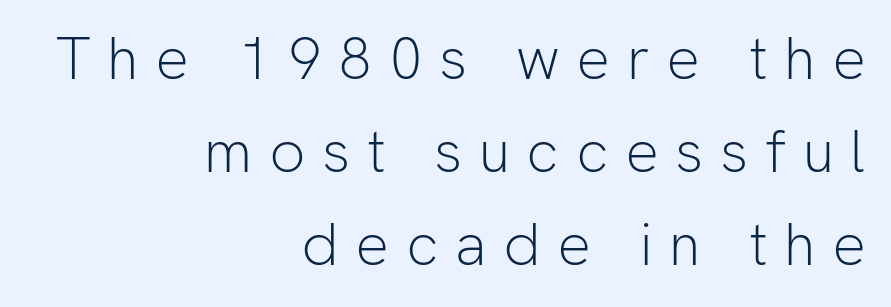
The image shows 59 px light sans-serif type, upright; set right-aligned, normal line spacing (1.58x), unusually wide letter spacing (+0.28 em), not underlined; low stroke contrast and a medium x-height.
